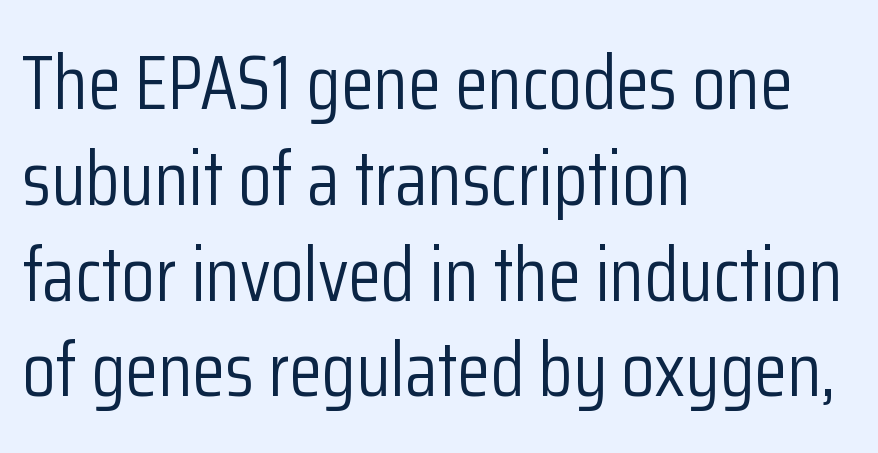
Q: Is the text bold? A: No.
Q: Is the text italic (slanted)? A: No, it is upright.
Q: Is the typeface a serif or a sans-serif typeface? A: Sans-serif.
Q: Is the text underlined? A: No.
Q: How is the paragraph aligned? A: Left-aligned.
Q: Is the spacing between letters normal or unusually wide? A: Normal.
Q: Is the spacing between lines tight, normal or loose? A: Normal.
Q: Width (condensed, normal, or wide)? A: Condensed.
Q: Stroke contrast? A: Low.
Q: x-height? A: Medium.
Q: Monospaced? A: No.
